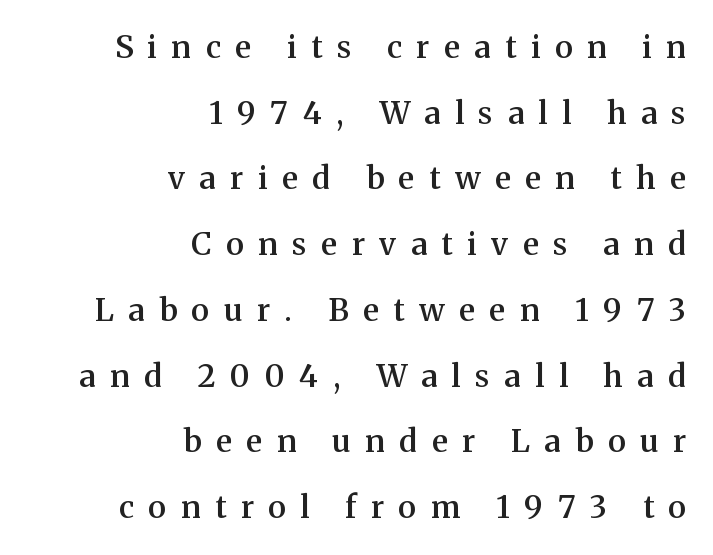
{"serif": "yes", "italic": "no", "bold": "semi", "weight": "semibold", "width": "normal", "stroke_contrast": "medium", "x_height": "medium", "monospaced": "no", "underline": "no", "align": "right", "line_spacing": "loose", "line_spacing_ratio": 2.12, "letter_spacing": "wide", "letter_spacing_em": 0.47, "glyph_px": 31}
